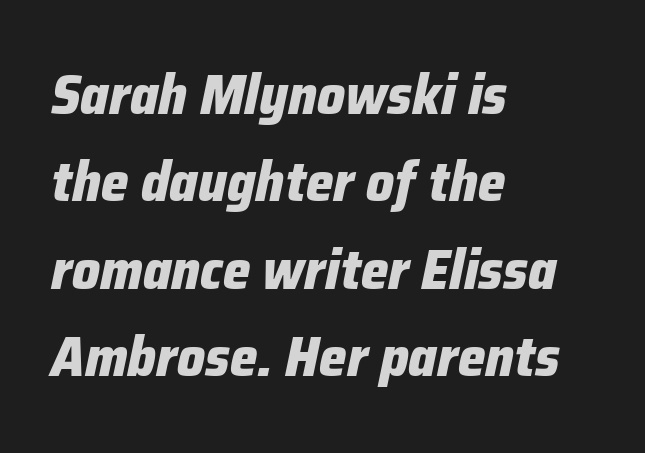
{"italic": "yes", "lean": "right", "slant_degrees": 12, "bold": "yes", "weight": "heavy", "width": "normal", "stroke_contrast": "low", "x_height": "medium", "monospaced": "no", "underline": "no", "align": "left", "line_spacing": "normal", "line_spacing_ratio": 1.59, "letter_spacing": "normal", "letter_spacing_em": 0.0, "glyph_px": 55}
